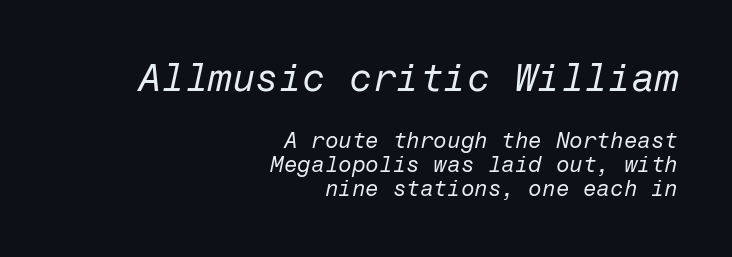
Q: Is the text bold? A: No.
Q: Is the text italic (slanted)? A: Yes, it leans right by about 12 degrees.
Q: Is the text underlined? A: No.
Q: How is the paragraph aligned? A: Right-aligned.
Q: Is the spacing between letters normal or unusually wide? A: Normal.
Q: Is the spacing between lines tight, normal or loose? A: Tight.
Q: Which block of text is set in a larger size, the first (top) or the second (bottom)? A: The first (top) one.
Q: Width (condensed, normal, or wide)? A: Normal.
Q: Stroke contrast? A: Low.
Q: x-height? A: Medium.
